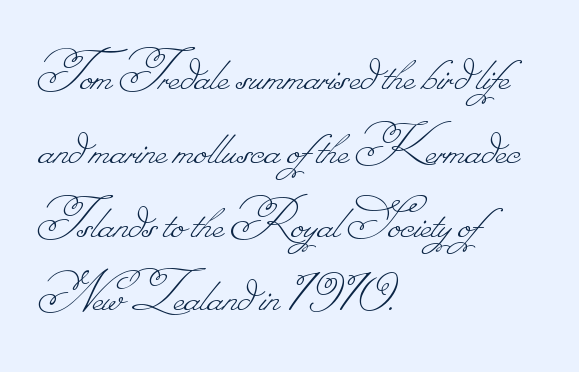
Spacing verdict: proportional, widths tailored to each character. The passage shown is not bold in any degree. The text block is weighted toward the left margin, trailing off unevenly rightward. The passage shown is not underscored anywhere. Words appear dense and cohesive because spacing is normal.
